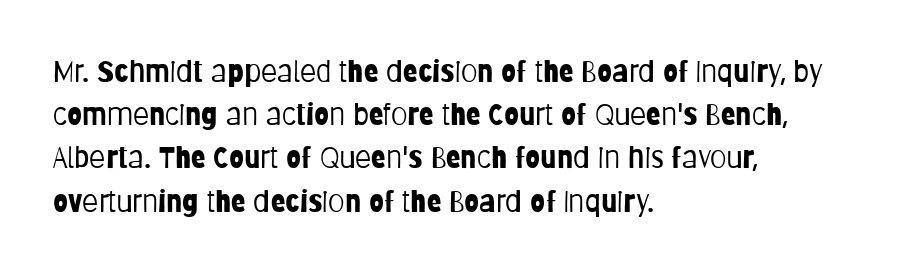
Q: Is the text bold? A: No.
Q: Is the text italic (slanted)? A: No, it is upright.
Q: Is the typeface a serif or a sans-serif typeface? A: Sans-serif.
Q: Is the text underlined? A: No.
Q: How is the paragraph aligned? A: Left-aligned.
Q: Is the spacing between letters normal or unusually wide? A: Normal.
Q: Is the spacing between lines tight, normal or loose? A: Normal.
Q: Width (condensed, normal, or wide)? A: Condensed.
Q: Stroke contrast? A: Low.
Q: x-height? A: Large.
Q: Monospaced? A: No.
